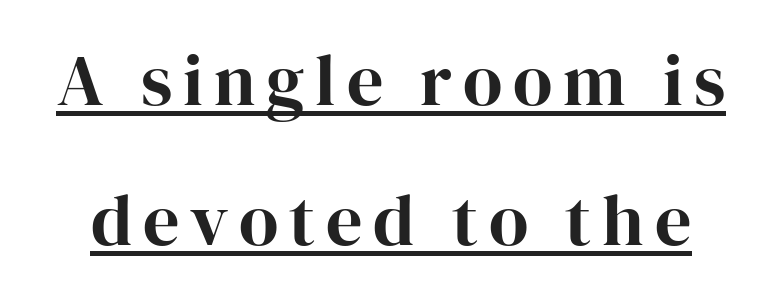
This sample has the flowing, uneven cadence of proportional lettering. Rows of type keep a wide berth in the vertical direction. The letters stand upright; this is a roman face. The letters carry serifs — small finishing strokes at the ends of their stems. Check the space under the baseline: a stroke is drawn there.
